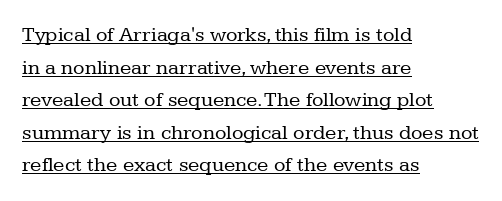
{"italic": "no", "bold": "no", "underline": "yes", "align": "left", "line_spacing": "normal", "line_spacing_ratio": 1.55, "letter_spacing": "normal", "letter_spacing_em": 0.0, "glyph_px": 21}
